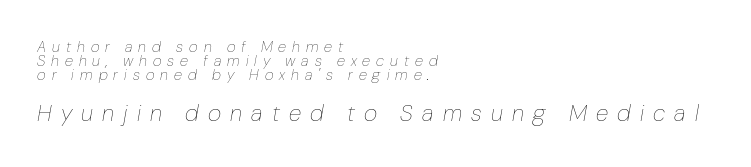
Q: Is the text bold? A: No.
Q: Is the text italic (slanted)? A: Yes, it leans right by about 10 degrees.
Q: Is the text underlined? A: No.
Q: How is the paragraph aligned? A: Left-aligned.
Q: Is the spacing between letters normal or unusually wide? A: Unusually wide.
Q: Is the spacing between lines tight, normal or loose? A: Tight.
Q: Which block of text is set in a larger size, the first (top) or the second (bottom)? A: The second (bottom) one.
